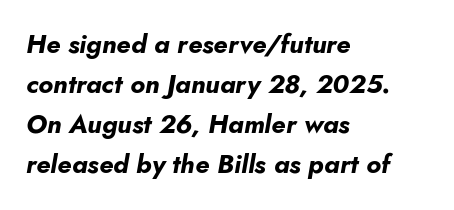
The image shows 26 px bold type, italic (leaning right); set left-aligned, normal line spacing (1.54x), normal letter spacing, not underlined.
